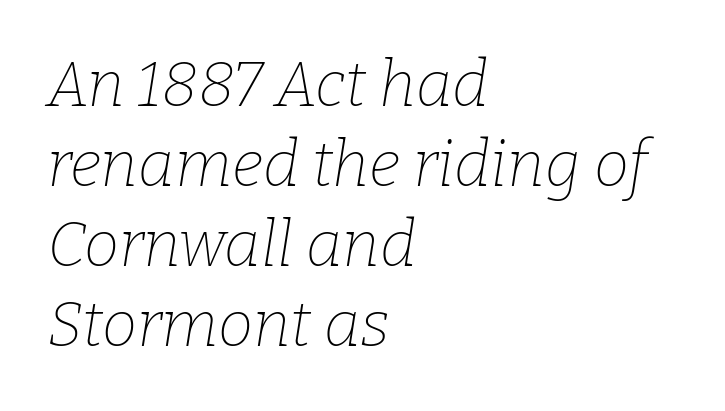
Q: Is the text bold? A: No.
Q: Is the text italic (slanted)? A: Yes, it leans right by about 9 degrees.
Q: Is the typeface a serif or a sans-serif typeface? A: Serif.
Q: Is the text underlined? A: No.
Q: How is the paragraph aligned? A: Left-aligned.
Q: Is the spacing between letters normal or unusually wide? A: Normal.
Q: Is the spacing between lines tight, normal or loose? A: Normal.
Q: Width (condensed, normal, or wide)? A: Normal.
Q: Stroke contrast? A: Low.
Q: x-height? A: Medium.
Q: Monospaced? A: No.
